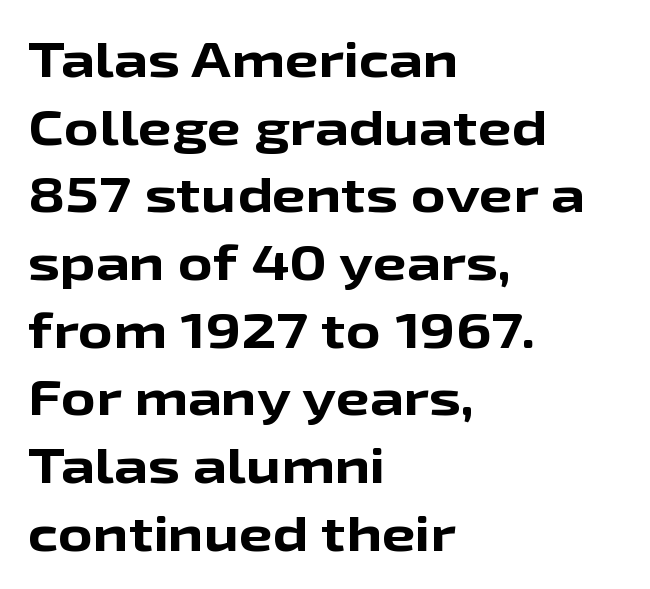
This sample uses an upright cut, with every glyph sitting square on the baseline. The compositor pushed each line to the left boundary. Just letters on the line, the space beneath them empty. This sample has the flowing, uneven cadence of proportional lettering. Are there feet on the stems? There aren't — it's a sans. Does the weight exceed regular? Yes, all the way to bold.
